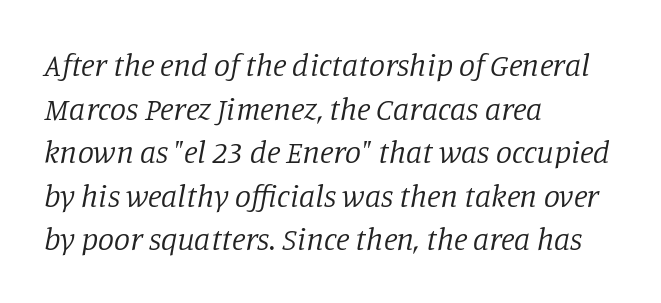
{"serif": "yes", "italic": "yes", "lean": "right", "slant_degrees": 11, "bold": "no", "weight": "regular", "width": "normal", "stroke_contrast": "low", "x_height": "large", "monospaced": "no", "underline": "no", "align": "left", "line_spacing": "normal", "line_spacing_ratio": 1.36, "letter_spacing": "normal", "letter_spacing_em": 0.0, "glyph_px": 32}
